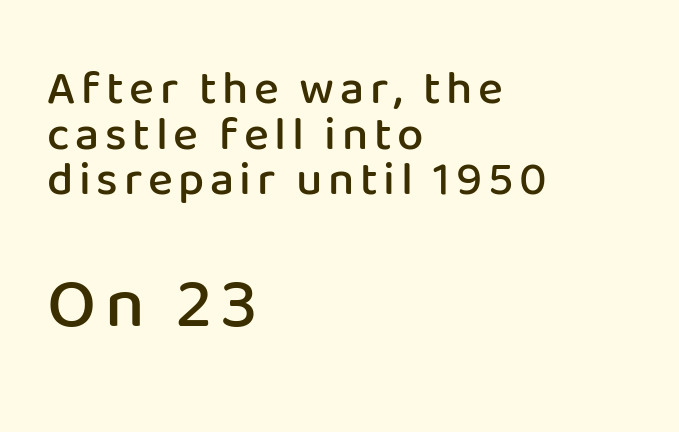
The image shows 71 px semibold sans-serif type, upright; set left-aligned, tight line spacing (0.97x), not underlined; the second (bottom) block is 1.51x larger; low stroke contrast and a medium x-height.
